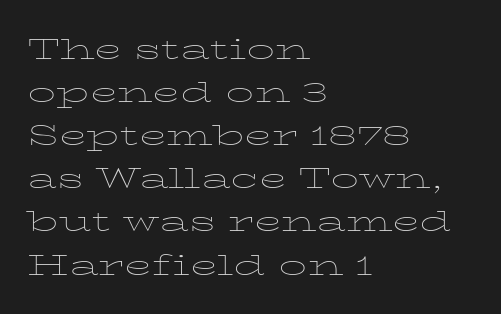
The image shows 28 px thin, wide serif type, upright; set left-aligned, normal line spacing (1.54x), normal letter spacing, not underlined; low stroke contrast and a medium x-height.
